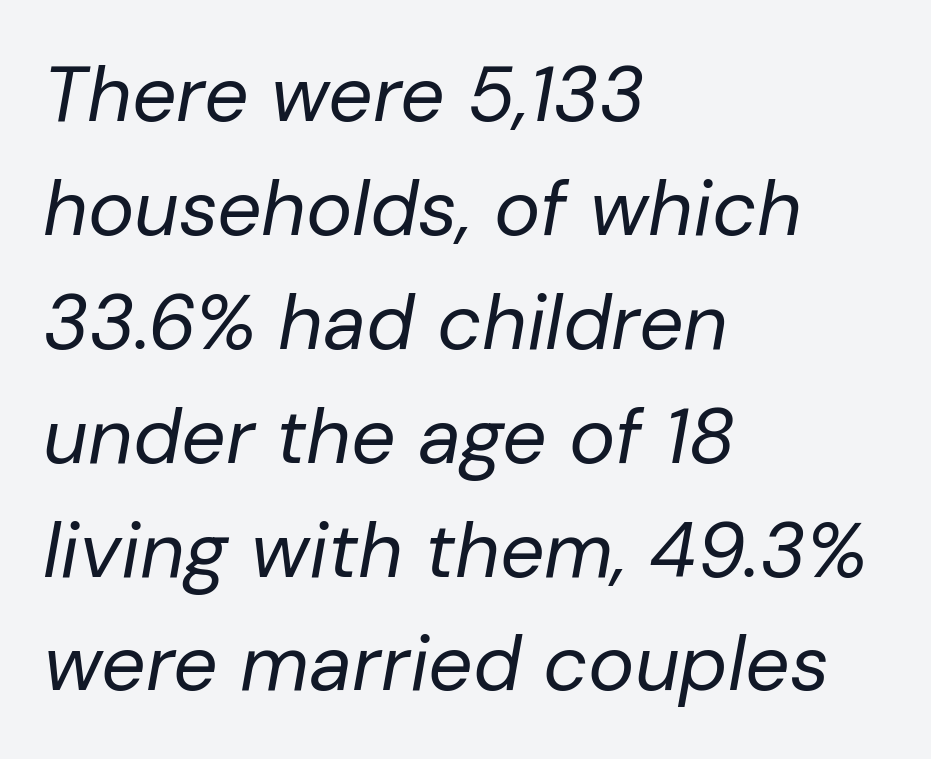
Vertical stems look standard width or narrower in stroke. Caption: standard tracking, unaltered. Letters rest on an invisible, unmarked baseline. The typography opts for an oblique posture over an upright one.
